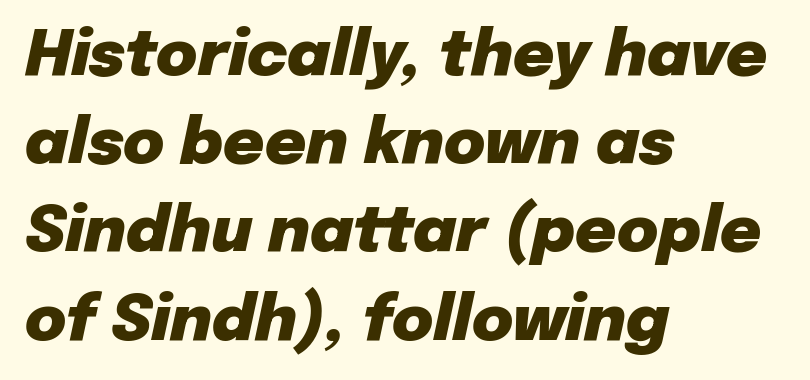
The face used here is rendered with its standard letterfit. A full-strength bold gives these letters their thick strokes. The passage shown is typed in a proportional face where columns would drift. Each new line begins a customary step beneath the previous one. A typesetter would mark this as italic.
